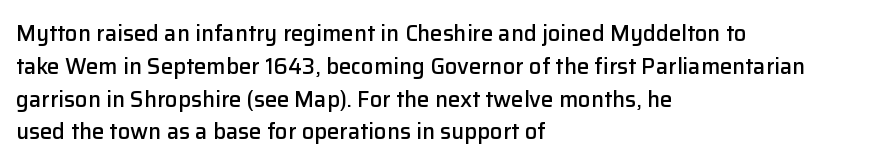
The image shows 22 px text type, upright; set left-aligned, normal line spacing (1.49x), normal letter spacing, not underlined.
